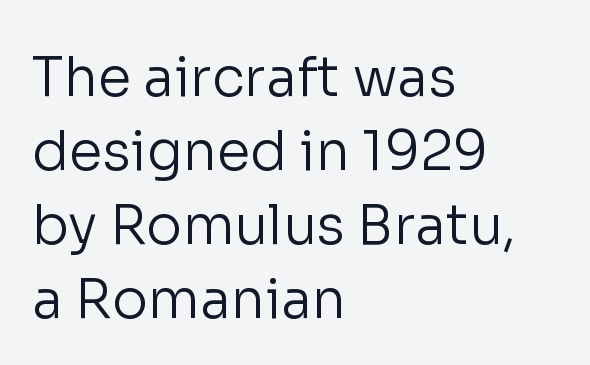
The image shows 54 px regular-weight sans-serif type, upright; set left-aligned, normal line spacing (1.37x), normal letter spacing, not underlined; low stroke contrast and a medium x-height.
